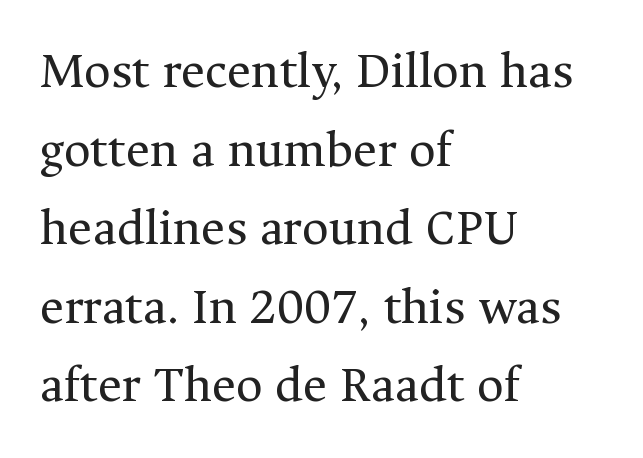
Q: Is the text bold? A: No.
Q: Is the text italic (slanted)? A: No, it is upright.
Q: Is the typeface a serif or a sans-serif typeface? A: Serif.
Q: Is the text underlined? A: No.
Q: How is the paragraph aligned? A: Left-aligned.
Q: Is the spacing between letters normal or unusually wide? A: Normal.
Q: Is the spacing between lines tight, normal or loose? A: Normal.
Q: Width (condensed, normal, or wide)? A: Normal.
Q: Stroke contrast? A: Medium.
Q: x-height? A: Medium.
Q: Monospaced? A: No.
